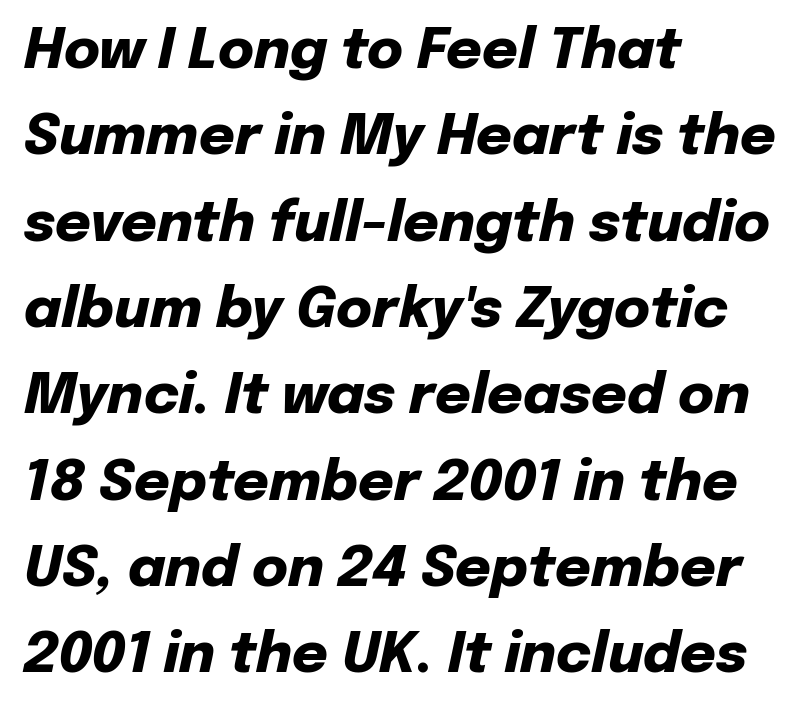
{"italic": "yes", "lean": "right", "slant_degrees": 12, "bold": "yes", "weight": "heavy", "width": "normal", "stroke_contrast": "low", "x_height": "medium", "monospaced": "no", "underline": "no", "align": "left", "line_spacing": "normal", "line_spacing_ratio": 1.57, "letter_spacing": "normal", "letter_spacing_em": 0.0, "glyph_px": 55}
